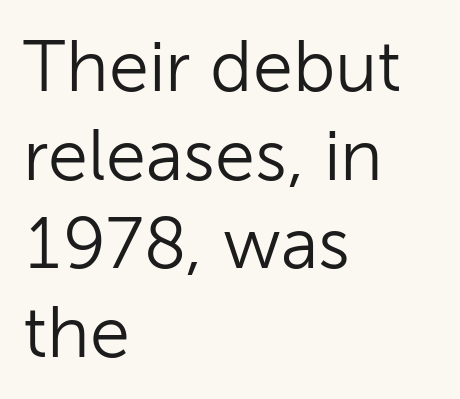
Posture: vertical. This sample is left-justified, so line endings fall wherever the words run out. Stems here are at most as thick as an everyday book face. Character widths vary here, with narrow letters taking less room than wide ones.
